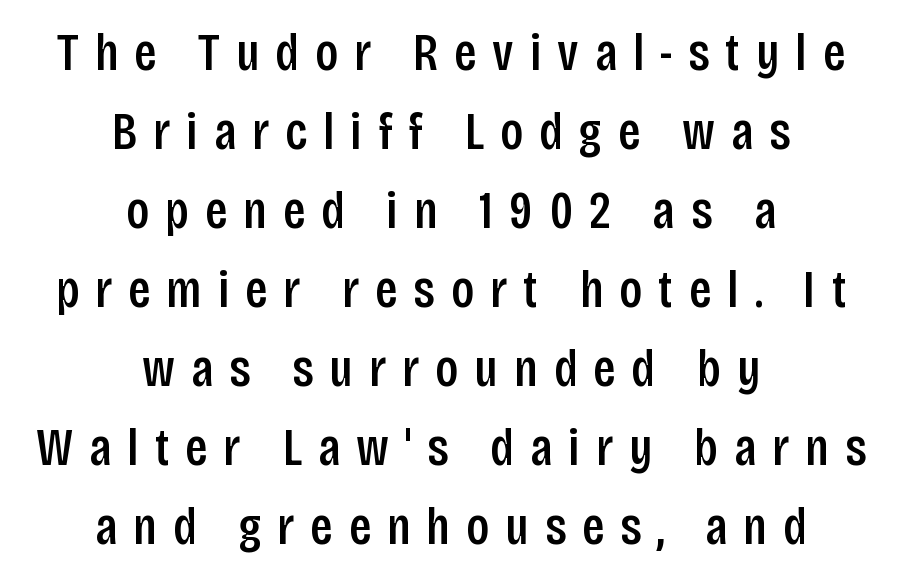
Set as a demibold, roughly 600 on the weight scale. Caption: expanded tracking, letters set apart. A student would call this center alignment; a typographer would say set centered. If you drew a line through each stem, it would be perfectly vertical. Leading: standard.
